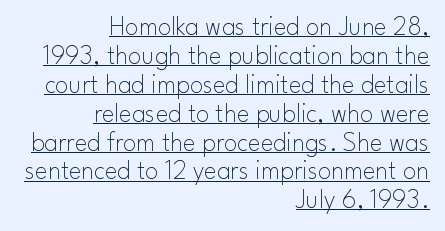
The image shows 27 px text type, upright; set right-aligned, tight line spacing (1.07x), normal letter spacing, underlined.
